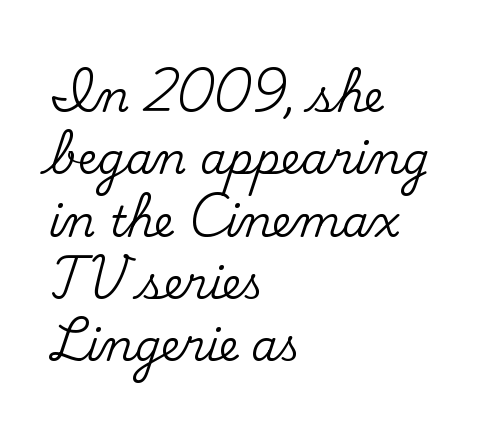
{"width": "normal", "stroke_contrast": "medium", "x_height": "small", "monospaced": "no", "underline": "no", "align": "left", "line_spacing": "normal", "line_spacing_ratio": 1.45, "letter_spacing": "normal", "letter_spacing_em": 0.0, "glyph_px": 43}
